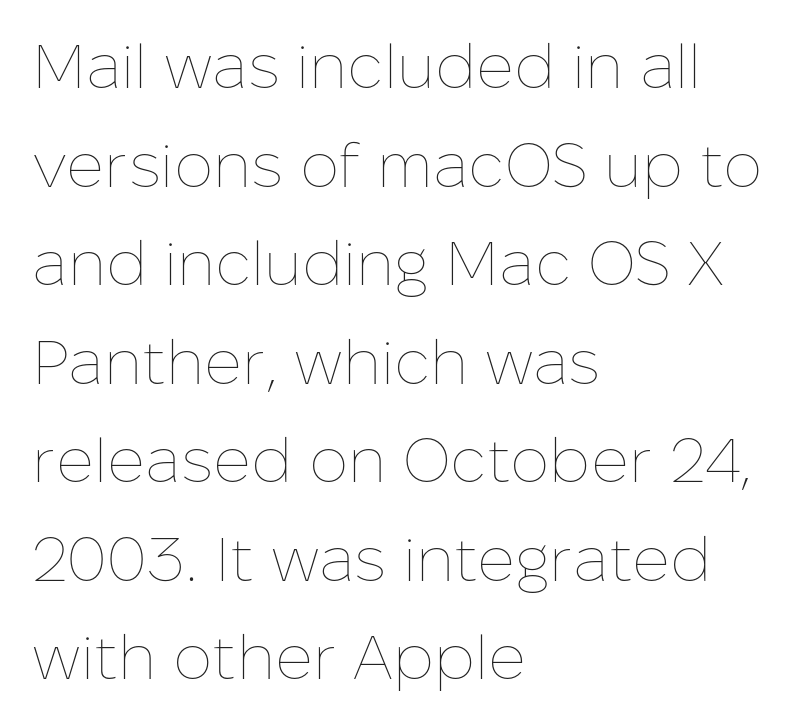
{"italic": "no", "bold": "no", "weight": "thin", "width": "normal", "stroke_contrast": "low", "x_height": "medium", "monospaced": "no", "underline": "no", "align": "left", "line_spacing": "normal", "line_spacing_ratio": 1.59, "letter_spacing": "normal", "letter_spacing_em": 0.0, "glyph_px": 62}
